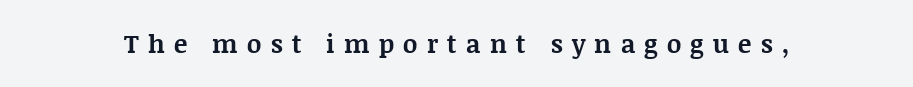
The image shows 25 px bold type, upright; set unusually wide letter spacing (+0.37 em), not underlined.
